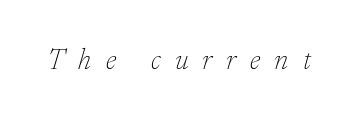
Q: Is the text bold? A: No.
Q: Is the text italic (slanted)? A: Yes, it leans right by about 17 degrees.
Q: Is the typeface a serif or a sans-serif typeface? A: Serif.
Q: Is the text underlined? A: No.
Q: Is the spacing between letters normal or unusually wide? A: Unusually wide.
Q: Width (condensed, normal, or wide)? A: Normal.
Q: Stroke contrast? A: Low.
Q: x-height? A: Small.
Q: Monospaced? A: No.
